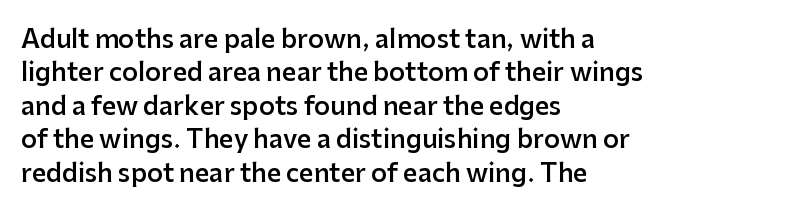
Q: Is the text bold? A: Semi-bold.
Q: Is the text italic (slanted)? A: No, it is upright.
Q: Is the text underlined? A: No.
Q: How is the paragraph aligned? A: Left-aligned.
Q: Is the spacing between letters normal or unusually wide? A: Normal.
Q: Is the spacing between lines tight, normal or loose? A: Normal.
